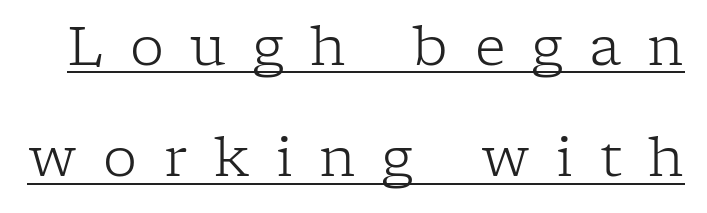
The image shows 54 px light serif type, upright; set loose line spacing (2.06x), unusually wide letter spacing (+0.49 em), underlined; low stroke contrast and a medium x-height.
